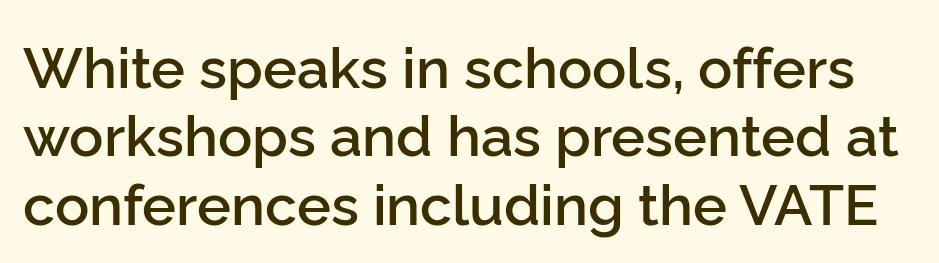
Q: Is the text bold? A: Semi-bold.
Q: Is the text italic (slanted)? A: No, it is upright.
Q: Is the typeface a serif or a sans-serif typeface? A: Sans-serif.
Q: Is the text underlined? A: No.
Q: Is the spacing between letters normal or unusually wide? A: Normal.
Q: Width (condensed, normal, or wide)? A: Normal.
Q: Stroke contrast? A: Low.
Q: x-height? A: Medium.
Q: Monospaced? A: No.
